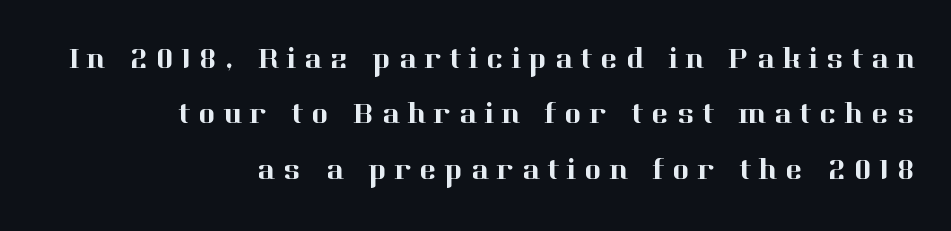
Little horizontal feet cap the strokes, marking this as serif type. Characters remain perfectly vertical along every line. Looks like regular typesetting: each glyph gets only the width it needs. The space between consecutive lines is lavish. Rule under the text: the space is simply empty. The paragraph shown leans on its right margin.
